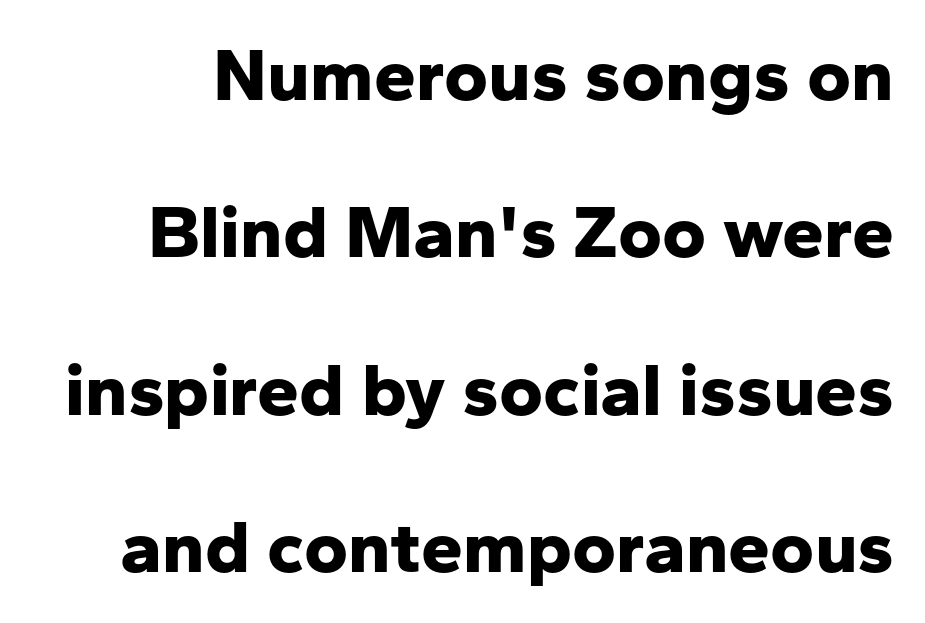
Q: Is the text bold? A: Yes.
Q: Is the text italic (slanted)? A: No, it is upright.
Q: Is the typeface a serif or a sans-serif typeface? A: Sans-serif.
Q: Is the text underlined? A: No.
Q: Is the spacing between letters normal or unusually wide? A: Normal.
Q: Is the spacing between lines tight, normal or loose? A: Loose.
Q: Width (condensed, normal, or wide)? A: Normal.
Q: Stroke contrast? A: Low.
Q: x-height? A: Medium.
Q: Monospaced? A: No.
